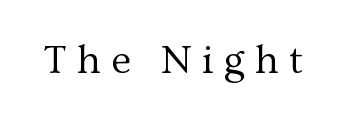
Proportional: the letters do not fall into vertical columns. The specimen omits any rule beneath the text block's lines. This rendering widens character spacing well past its baseline value. Posture: upright roman.
